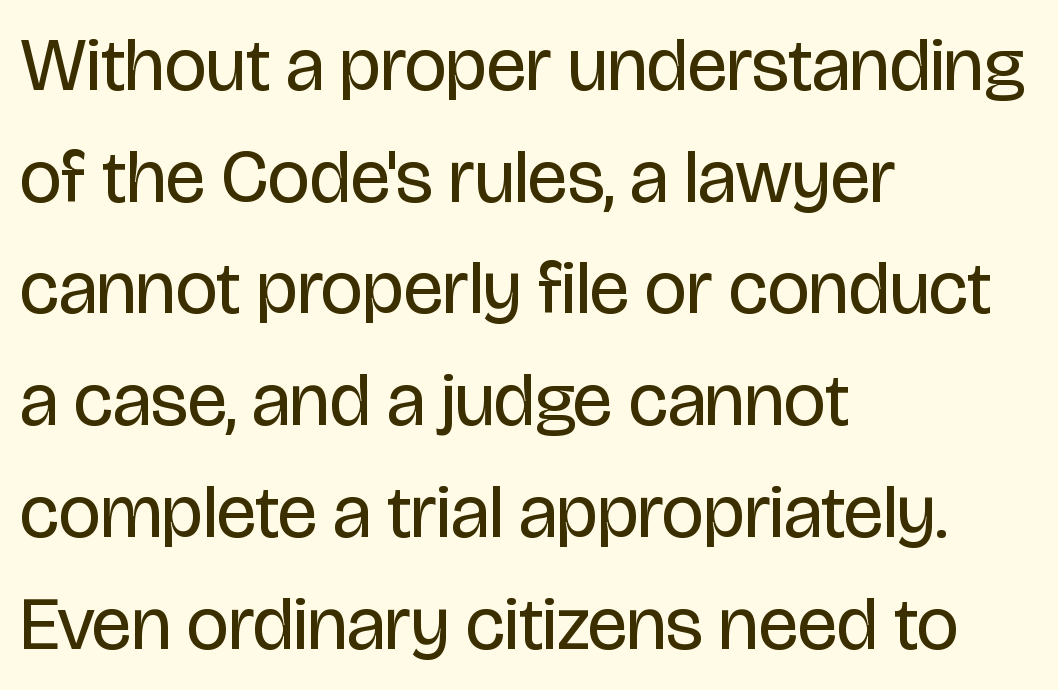
Between one letter and the next there's only the usual sliver of space. Rule under the text: the space is simply empty. You could not count columns in this text — the font is proportionally spaced. Serif or sans? Sans — the stroke terminals are bare. Students, observe: this is what conventionally led text looks like.
